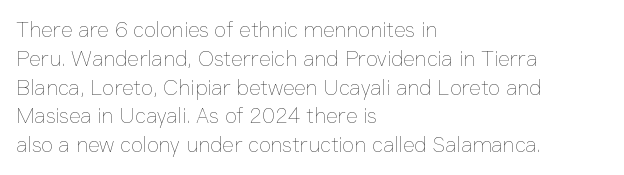
Q: Is the text bold? A: No.
Q: Is the text italic (slanted)? A: No, it is upright.
Q: Is the text underlined? A: No.
Q: How is the paragraph aligned? A: Left-aligned.
Q: Is the spacing between letters normal or unusually wide? A: Normal.
Q: Is the spacing between lines tight, normal or loose? A: Normal.
